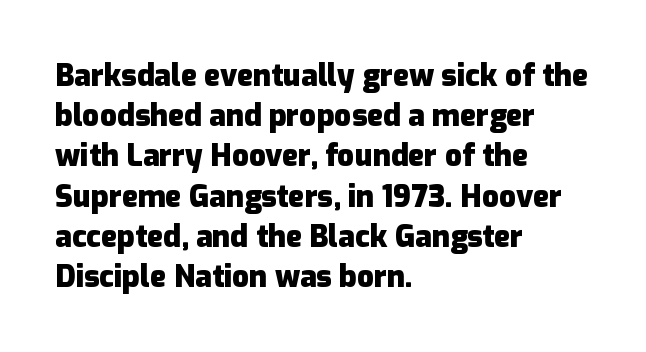
Q: Is the text bold? A: Yes.
Q: Is the text italic (slanted)? A: No, it is upright.
Q: Is the typeface a serif or a sans-serif typeface? A: Sans-serif.
Q: Is the text underlined? A: No.
Q: How is the paragraph aligned? A: Left-aligned.
Q: Is the spacing between letters normal or unusually wide? A: Normal.
Q: Is the spacing between lines tight, normal or loose? A: Normal.
Q: Width (condensed, normal, or wide)? A: Normal.
Q: Stroke contrast? A: Low.
Q: x-height? A: Medium.
Q: Monospaced? A: No.
